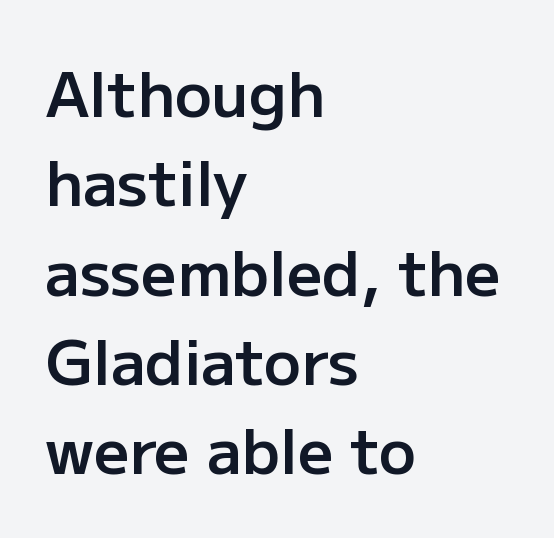
{"serif": "no", "italic": "no", "bold": "semi", "weight": "semibold", "width": "normal", "stroke_contrast": "low", "x_height": "medium", "monospaced": "no", "underline": "no", "align": "left", "line_spacing": "normal", "line_spacing_ratio": 1.44, "letter_spacing": "normal", "letter_spacing_em": 0.0, "glyph_px": 62}
